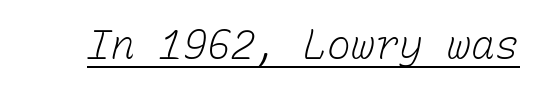
The image shows 40 px light type, monospaced; set normal letter spacing, underlined; low stroke contrast and a medium x-height.
